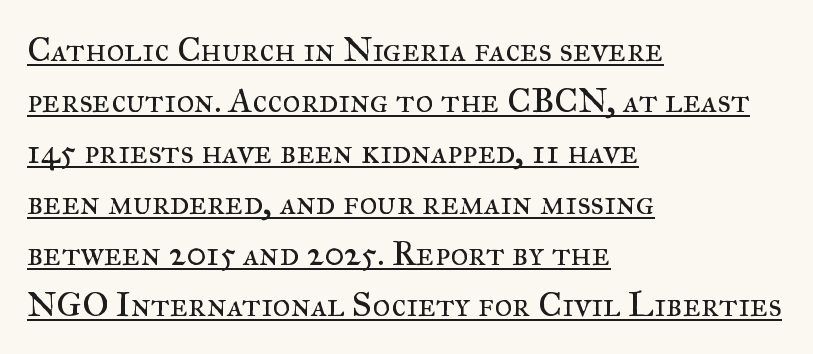
Q: Is the text bold? A: No.
Q: Is the text italic (slanted)? A: No, it is upright.
Q: Is the typeface a serif or a sans-serif typeface? A: Serif.
Q: Is the text underlined? A: Yes.
Q: How is the paragraph aligned? A: Left-aligned.
Q: Is the spacing between letters normal or unusually wide? A: Normal.
Q: Is the spacing between lines tight, normal or loose? A: Normal.
Q: Width (condensed, normal, or wide)? A: Normal.
Q: Stroke contrast? A: Medium.
Q: x-height? A: Small.
Q: Monospaced? A: No.
